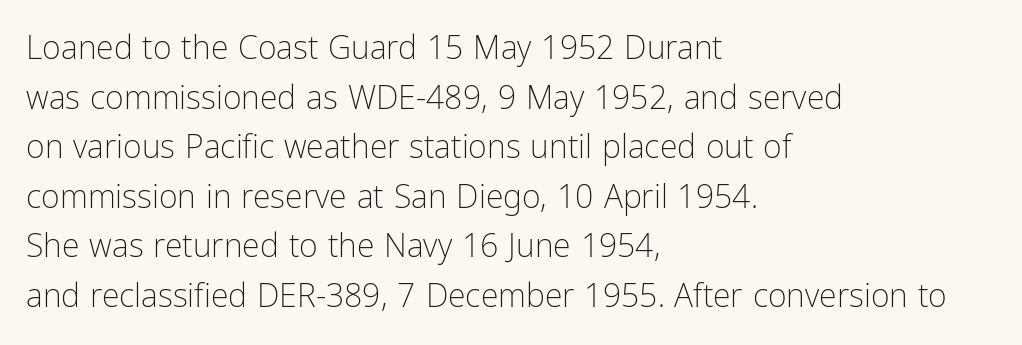
Q: Is the text bold? A: No.
Q: Is the text italic (slanted)? A: No, it is upright.
Q: Is the typeface a serif or a sans-serif typeface? A: Sans-serif.
Q: Is the text underlined? A: No.
Q: How is the paragraph aligned? A: Left-aligned.
Q: Is the spacing between letters normal or unusually wide? A: Normal.
Q: Is the spacing between lines tight, normal or loose? A: Normal.
Q: Width (condensed, normal, or wide)? A: Condensed.
Q: Stroke contrast? A: Low.
Q: x-height? A: Medium.
Q: Monospaced? A: No.
